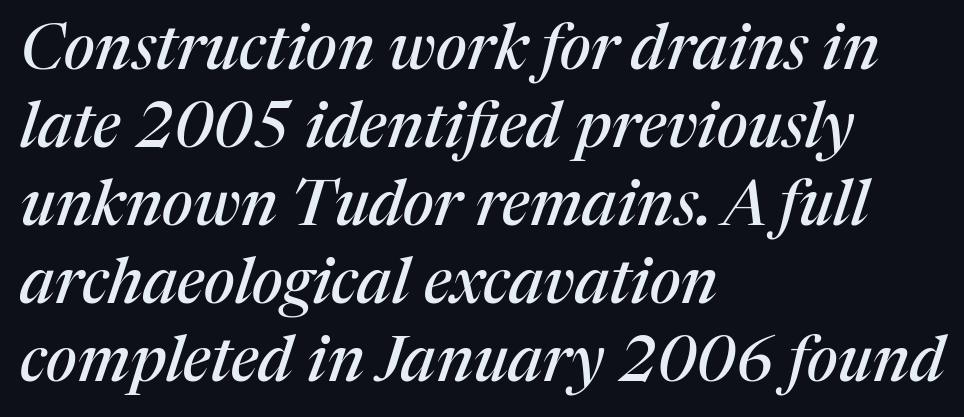
Q: Is the text italic (slanted)? A: Yes, it leans right by about 17 degrees.
Q: Is the typeface a serif or a sans-serif typeface? A: Serif.
Q: Is the text underlined? A: No.
Q: How is the paragraph aligned? A: Left-aligned.
Q: Is the spacing between letters normal or unusually wide? A: Normal.
Q: Width (condensed, normal, or wide)? A: Normal.
Q: Stroke contrast? A: Medium.
Q: x-height? A: Medium.
Q: Monospaced? A: No.
